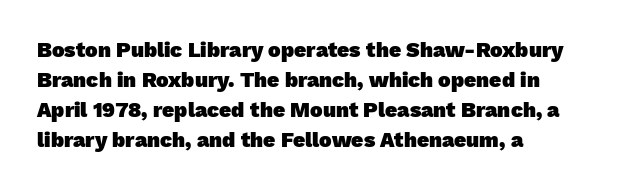
Q: Is the text bold? A: Yes.
Q: Is the text underlined? A: No.
Q: How is the paragraph aligned? A: Left-aligned.
Q: Is the spacing between letters normal or unusually wide? A: Normal.
Q: Is the spacing between lines tight, normal or loose? A: Normal.
